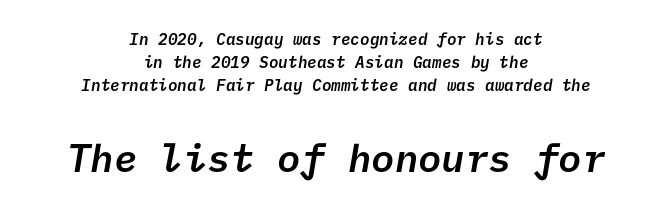
{"serif": "no", "bold": "semi", "weight": "semibold", "width": "normal", "stroke_contrast": "low", "x_height": "medium", "underline": "no", "align": "center", "line_spacing": "normal", "line_spacing_ratio": 1.45, "letter_spacing": "normal", "letter_spacing_em": 0.0, "larger_block": "second", "size_ratio": 2.44, "glyph_px": 39}
